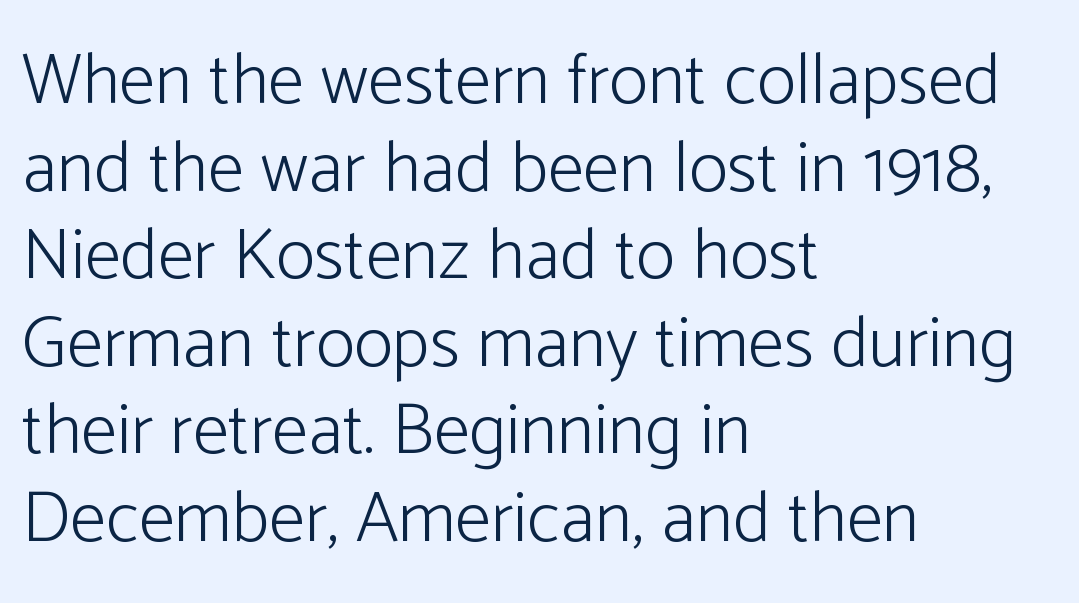
Q: Is the text bold? A: No.
Q: Is the text italic (slanted)? A: No, it is upright.
Q: Is the typeface a serif or a sans-serif typeface? A: Sans-serif.
Q: Is the text underlined? A: No.
Q: How is the paragraph aligned? A: Left-aligned.
Q: Is the spacing between letters normal or unusually wide? A: Normal.
Q: Width (condensed, normal, or wide)? A: Normal.
Q: Stroke contrast? A: Low.
Q: x-height? A: Medium.
Q: Monospaced? A: No.
